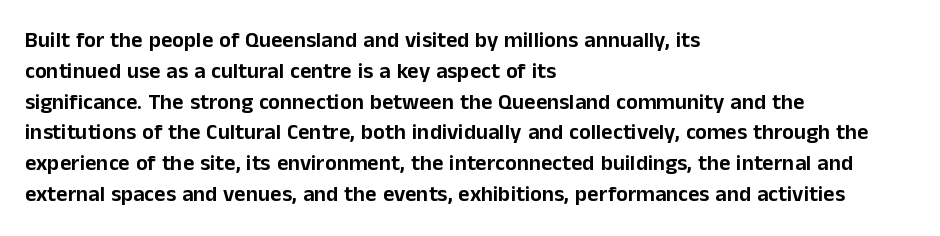
Q: Is the text italic (slanted)? A: No, it is upright.
Q: Is the text underlined? A: No.
Q: How is the paragraph aligned? A: Left-aligned.
Q: Is the spacing between letters normal or unusually wide? A: Normal.
Q: Is the spacing between lines tight, normal or loose? A: Normal.
